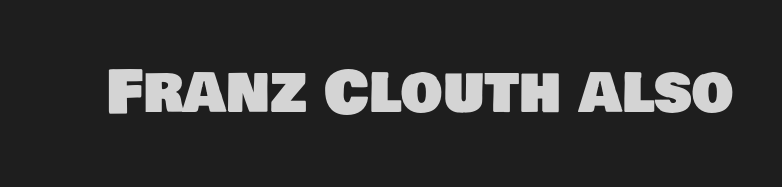
{"serif": "no", "width": "normal", "stroke_contrast": "low", "x_height": "large", "monospaced": "no", "underline": "no", "letter_spacing": "normal", "letter_spacing_em": 0.0, "glyph_px": 59}
